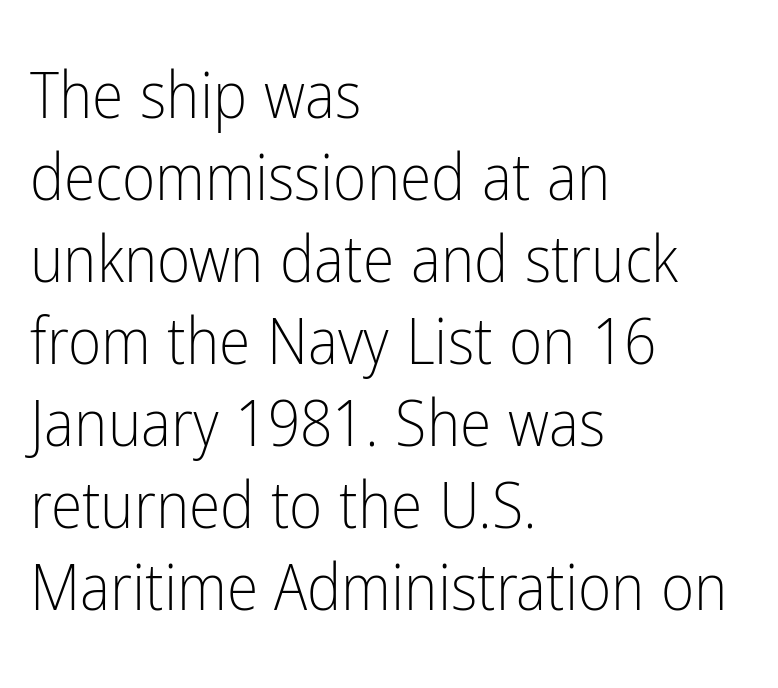
The image shows 64 px light, condensed sans-serif type, upright; set left-aligned, normal line spacing (1.28x), normal letter spacing, not underlined; low stroke contrast and a medium x-height.
